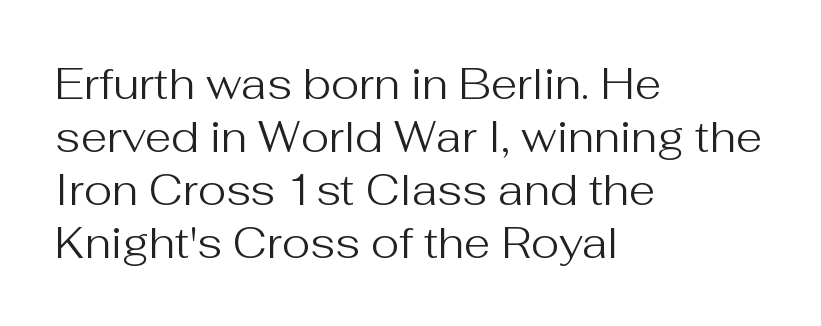
The image shows 43 px regular-weight sans-serif type, upright; set left-aligned, line spacing 1.23x, normal letter spacing, not underlined; medium stroke contrast and a medium x-height.
